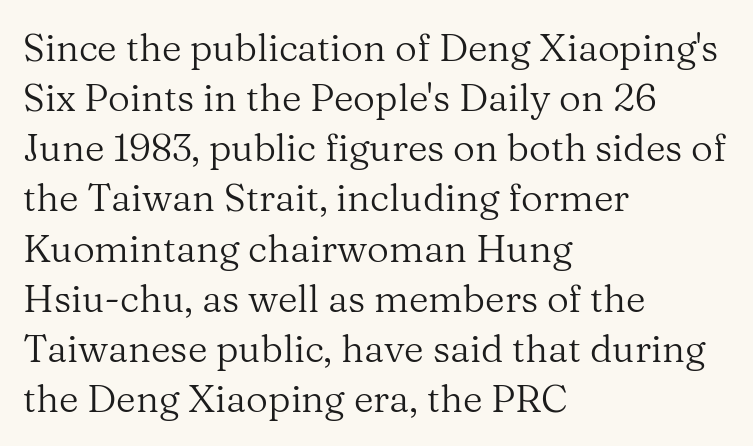
The typeface chosen for these lines features serifs. The designer left line spacing at the default. You could not count columns in this text — the font is proportionally spaced. The characters are drawn with everyday or finer stroke widths.
